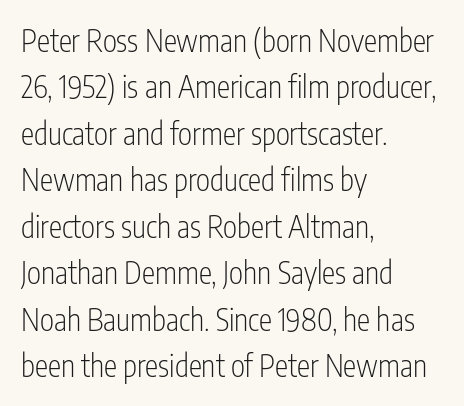
The face used here is proportionally spaced, like ordinary book or web type. What's the leading like? Ordinary, nothing unusual. This rendering employs a face without finishing strokes, i.e., a sans-serif. Italic? Not at all — the glyphs are vertical.
